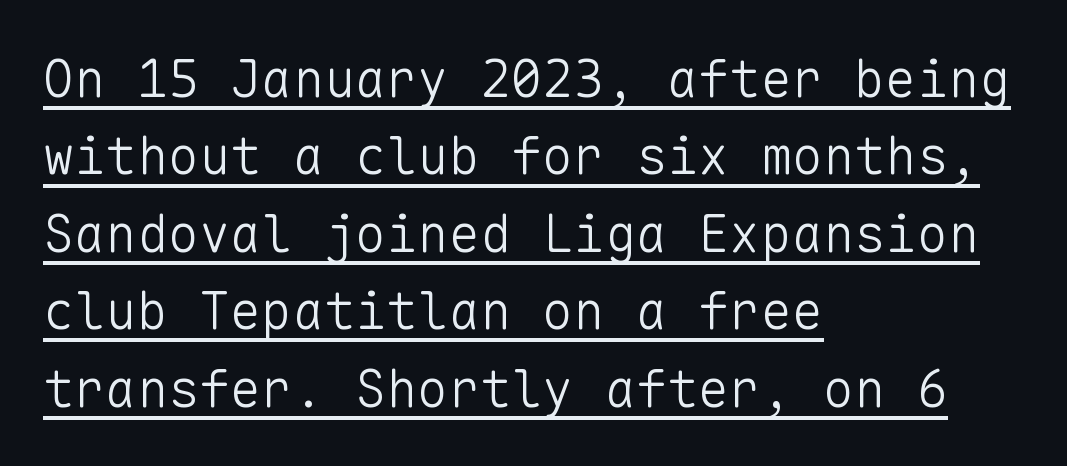
The image shows 52 px light sans-serif type, upright, monospaced; set left-aligned, normal line spacing (1.49x), normal letter spacing, underlined; low stroke contrast and a medium x-height.
